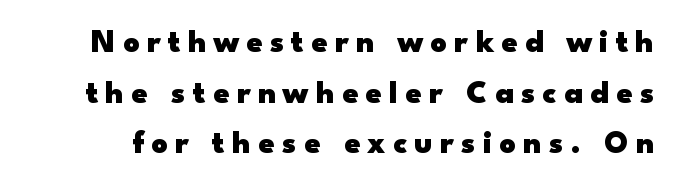
The image shows 32 px heavy, wide sans-serif type, upright; set normal line spacing (1.58x), unusually wide letter spacing (+0.23 em), not underlined; low stroke contrast and a small x-height.
